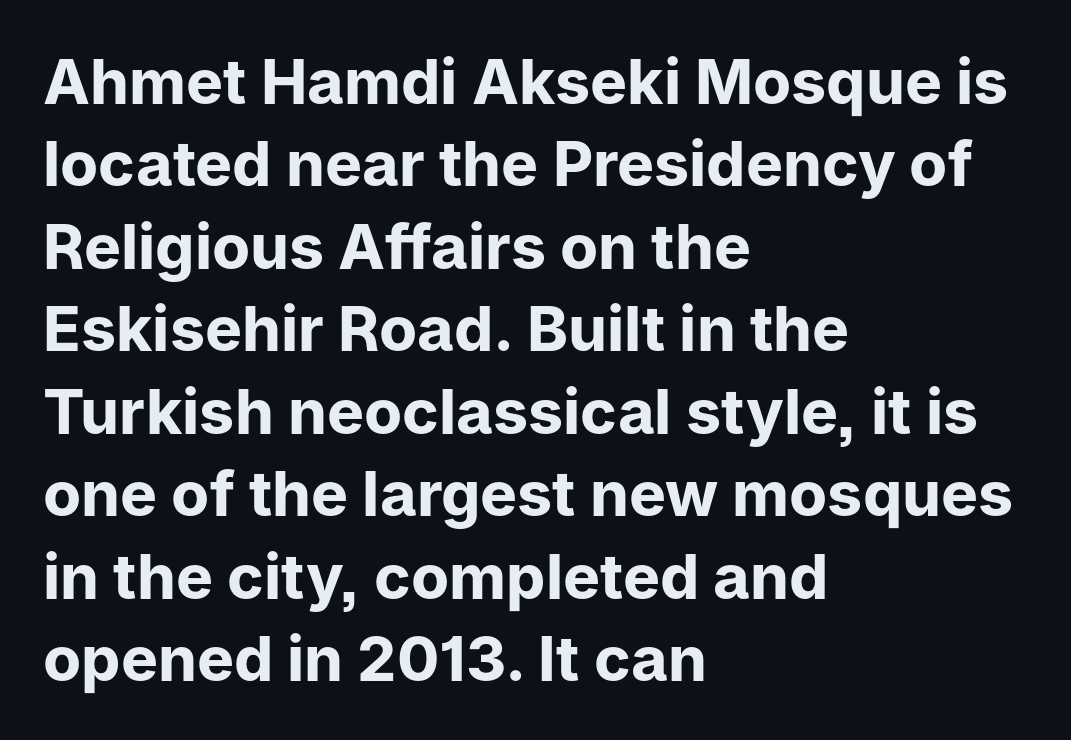
The image shows 62 px bold sans-serif type, upright; set left-aligned, normal line spacing (1.33x), normal letter spacing, not underlined; low stroke contrast and a medium x-height.
